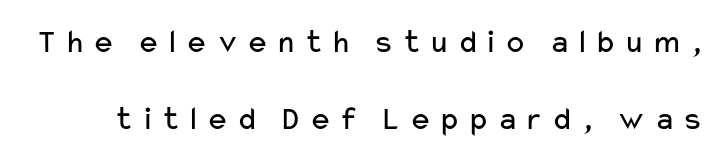
The image shows 34 px regular-weight, wide sans-serif type, upright; set loose line spacing (2.26x), not underlined; low stroke contrast and a medium x-height.
